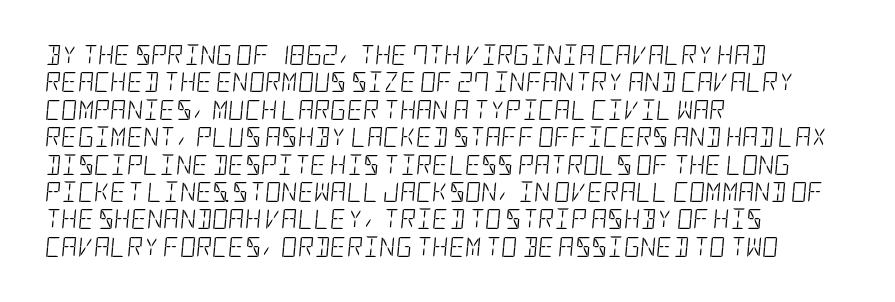
Vertical spacing — default. This sample uses an oblique cut, with every glyph tilted off the vertical. If you drew a ruler down the left edge, every line would touch it. Is this a heavy cut? Hardly; it is regular or lighter. Words appear dense and cohesive because spacing is normal.
